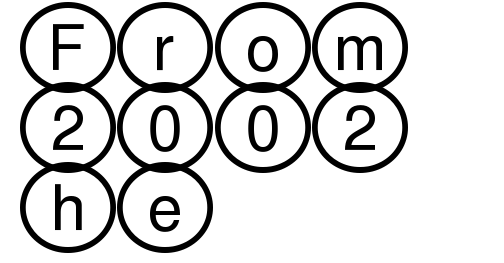
The image shows 63 px wide type, upright; set left-aligned, normal line spacing (1.27x), normal letter spacing, not underlined; a large x-height.
